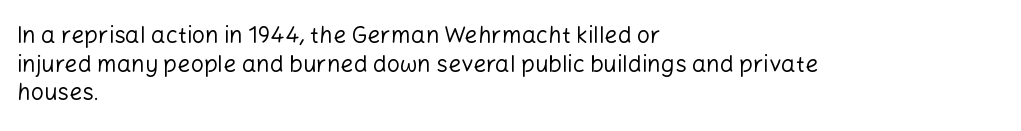
Q: Is the text bold? A: No.
Q: Is the text italic (slanted)? A: No, it is upright.
Q: Is the text underlined? A: No.
Q: How is the paragraph aligned? A: Left-aligned.
Q: Is the spacing between letters normal or unusually wide? A: Normal.
